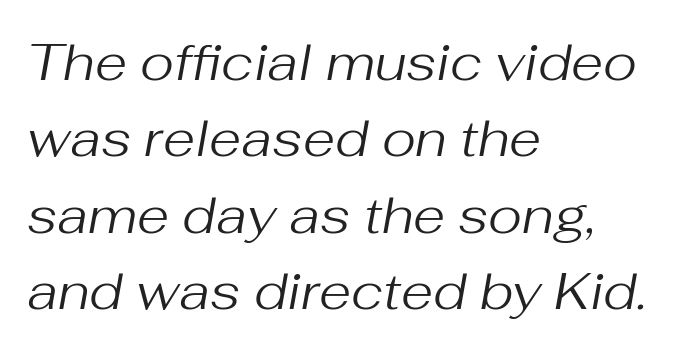
Baseline-to-baseline distance is the conventional proportion of letter height. No extra tracking has been applied to these lines. Just letters on the line, the space beneath them empty. These lines are rendered in a variable-pitch font. Stem width sits at or under what a default text font uses.
